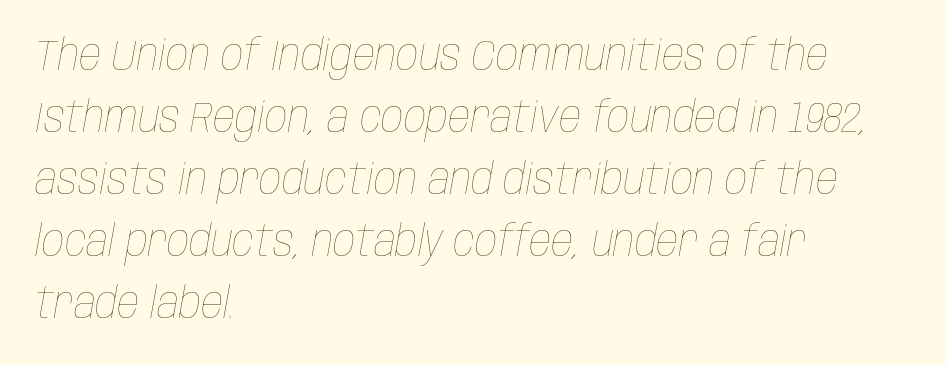
When letters slant like this, we call the style italic. Check under the words: just untouched page. You could call the tracking neutral — neither tight nor loose. Think standard paragraph weight, or any step lighter than that. The rendering uses natural spacing where letterforms have individual widths. Regarding leading, the lines here are spaced in the standard way.
